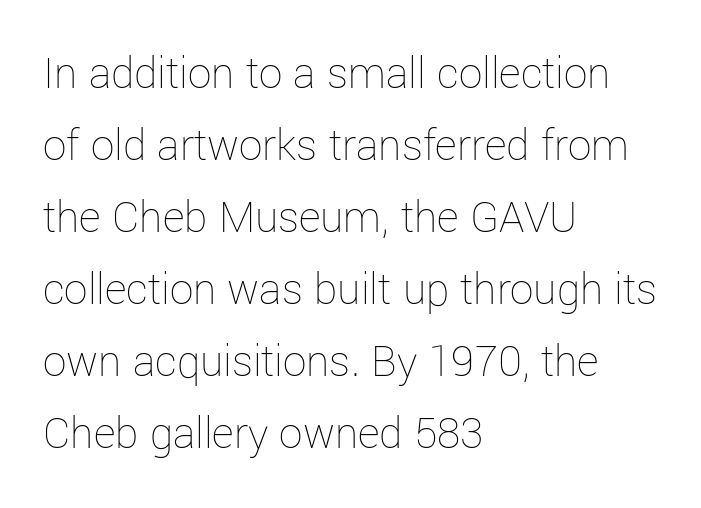
{"italic": "no", "bold": "no", "weight": "thin", "width": "normal", "stroke_contrast": "low", "x_height": "medium", "monospaced": "no", "underline": "no", "align": "left", "line_spacing": "normal", "line_spacing_ratio": 1.53, "letter_spacing": "normal", "letter_spacing_em": 0.0, "glyph_px": 47}
